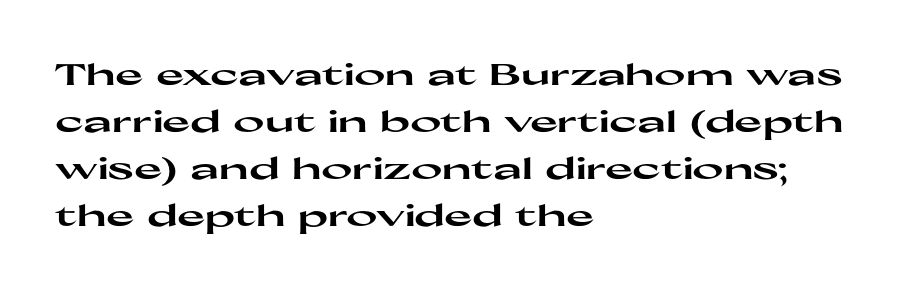
{"serif": "no", "italic": "no", "bold": "yes", "weight": "heavy", "width": "wide", "stroke_contrast": "high", "x_height": "medium", "monospaced": "no", "underline": "no", "align": "left", "line_spacing": "normal", "line_spacing_ratio": 1.57, "letter_spacing": "normal", "letter_spacing_em": 0.0, "glyph_px": 30}
